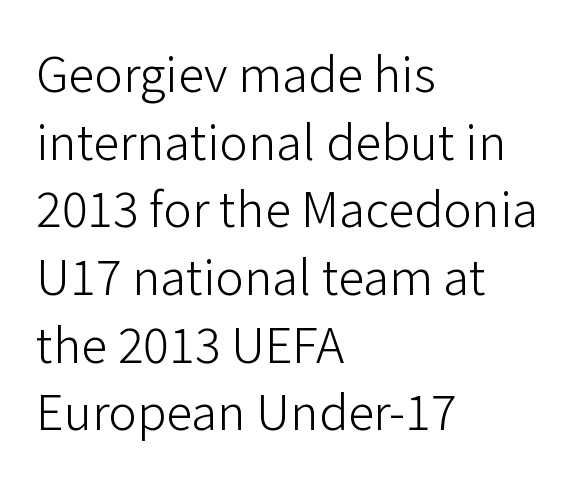
Q: Is the text bold? A: No.
Q: Is the text italic (slanted)? A: No, it is upright.
Q: Is the typeface a serif or a sans-serif typeface? A: Sans-serif.
Q: Is the text underlined? A: No.
Q: How is the paragraph aligned? A: Left-aligned.
Q: Is the spacing between letters normal or unusually wide? A: Normal.
Q: Is the spacing between lines tight, normal or loose? A: Normal.
Q: Width (condensed, normal, or wide)? A: Normal.
Q: Stroke contrast? A: Low.
Q: x-height? A: Medium.
Q: Monospaced? A: No.
